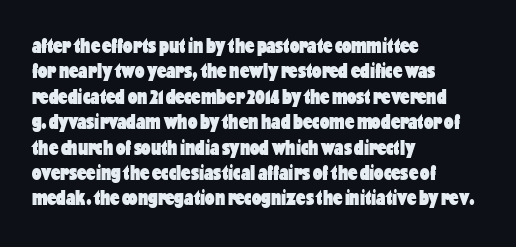
{"italic": "no", "bold": "yes", "underline": "no", "align": "left", "line_spacing_ratio": 1.21, "letter_spacing": "normal", "letter_spacing_em": 0.0, "glyph_px": 21}
